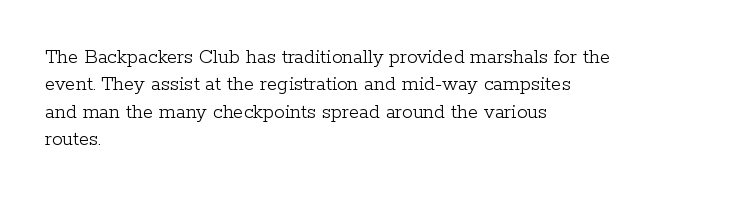
Q: Is the text bold? A: No.
Q: Is the text italic (slanted)? A: No, it is upright.
Q: Is the text underlined? A: No.
Q: How is the paragraph aligned? A: Left-aligned.
Q: Is the spacing between letters normal or unusually wide? A: Normal.
Q: Is the spacing between lines tight, normal or loose? A: Normal.
